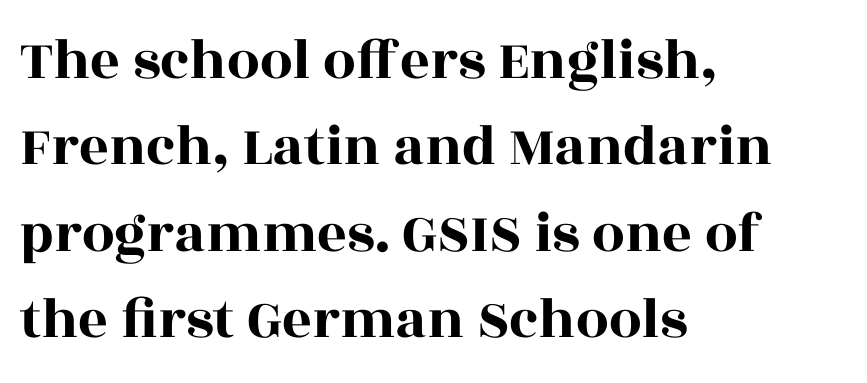
Ordinary non-slanted type is in use. The letters advance in unequal steps, a hallmark of proportional type. This sample is left-justified, so line endings fall wherever the words run out. The passage shown stacks its lines at a standard gap. Check under the words: just untouched page.
